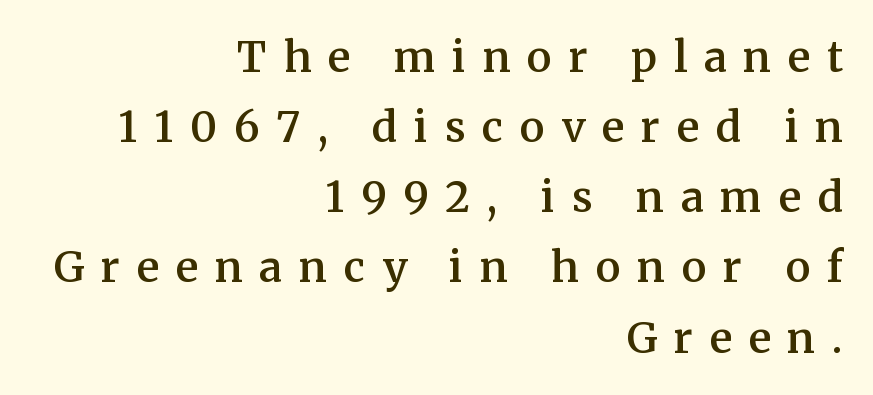
Q: Is the text bold? A: Semi-bold.
Q: Is the text italic (slanted)? A: No, it is upright.
Q: Is the typeface a serif or a sans-serif typeface? A: Serif.
Q: Is the text underlined? A: No.
Q: How is the paragraph aligned? A: Right-aligned.
Q: Is the spacing between letters normal or unusually wide? A: Unusually wide.
Q: Is the spacing between lines tight, normal or loose? A: Normal.
Q: Width (condensed, normal, or wide)? A: Normal.
Q: Stroke contrast? A: Medium.
Q: x-height? A: Medium.
Q: Monospaced? A: No.
